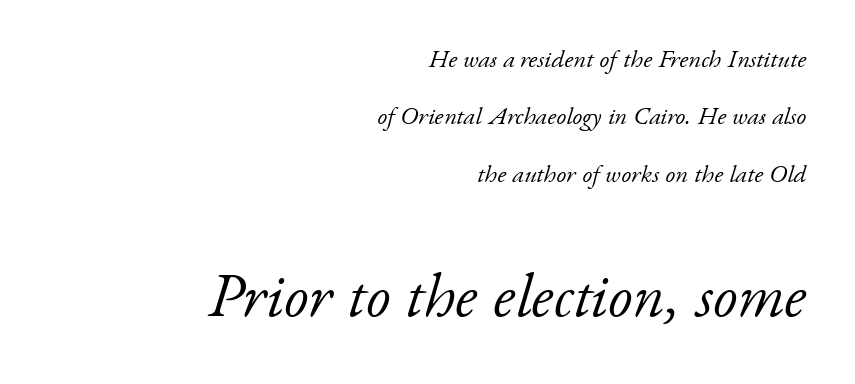
Small tapered or slab feet sit at the stroke ends, so this counts as serif. Nothing heavy about these letters — not bold at all. Loosely led — the rows are spread out. Honestly, there is no underline to notice here at all. Every character sits at an angle, as italics do. Of the two passages, the one underneath uses the larger point size.
